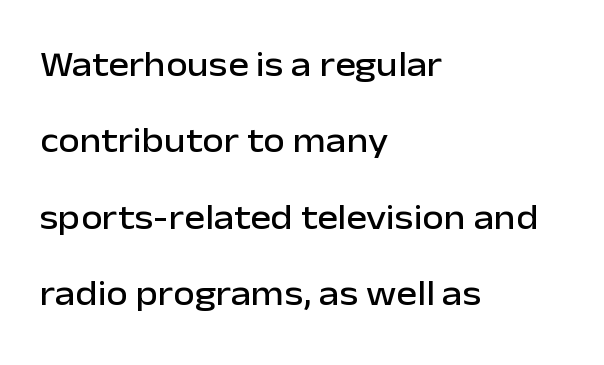
{"serif": "no", "italic": "no", "width": "normal", "stroke_contrast": "low", "x_height": "medium", "monospaced": "no", "underline": "no", "align": "left", "line_spacing": "loose", "line_spacing_ratio": 2.18, "letter_spacing": "normal", "letter_spacing_em": 0.0, "glyph_px": 35}
